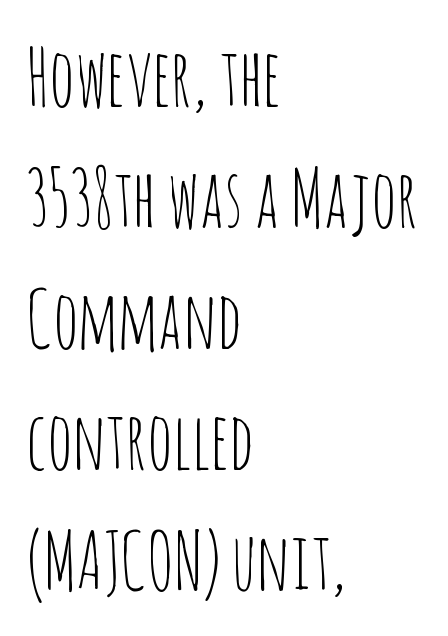
Q: Is the text bold? A: No.
Q: Is the text italic (slanted)? A: No, it is upright.
Q: Is the typeface a serif or a sans-serif typeface? A: Sans-serif.
Q: Is the text underlined? A: No.
Q: How is the paragraph aligned? A: Left-aligned.
Q: Is the spacing between letters normal or unusually wide? A: Normal.
Q: Is the spacing between lines tight, normal or loose? A: Normal.
Q: Width (condensed, normal, or wide)? A: Condensed.
Q: Stroke contrast? A: Low.
Q: x-height? A: Large.
Q: Monospaced? A: No.
